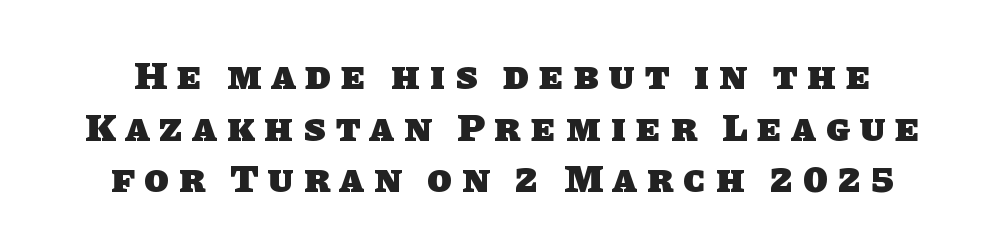
The image shows 40 px heavy sans-serif type; set normal line spacing (1.29x), unusually wide letter spacing (+0.26 em), not underlined; low stroke contrast and a large x-height.
